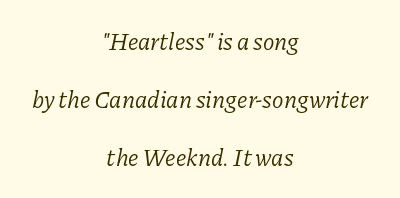
The image shows 24 px text type, italic (leaning right); set centered, loose line spacing (2.42x), normal letter spacing, not underlined.
